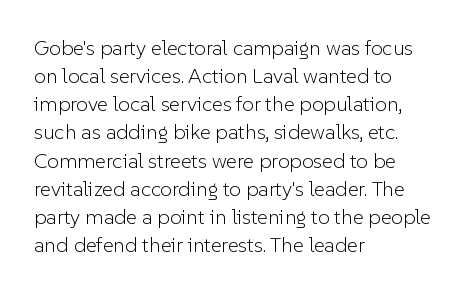
{"italic": "no", "bold": "no", "underline": "no", "align": "left", "line_spacing": "normal", "line_spacing_ratio": 1.34, "letter_spacing": "normal", "letter_spacing_em": 0.0, "glyph_px": 21}
